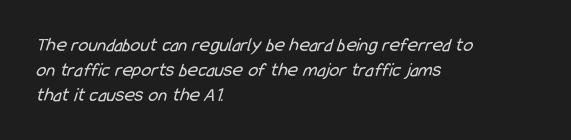
{"bold": "no", "underline": "no", "align": "left", "line_spacing_ratio": 1.24, "letter_spacing": "normal", "letter_spacing_em": 0.0, "glyph_px": 20}
